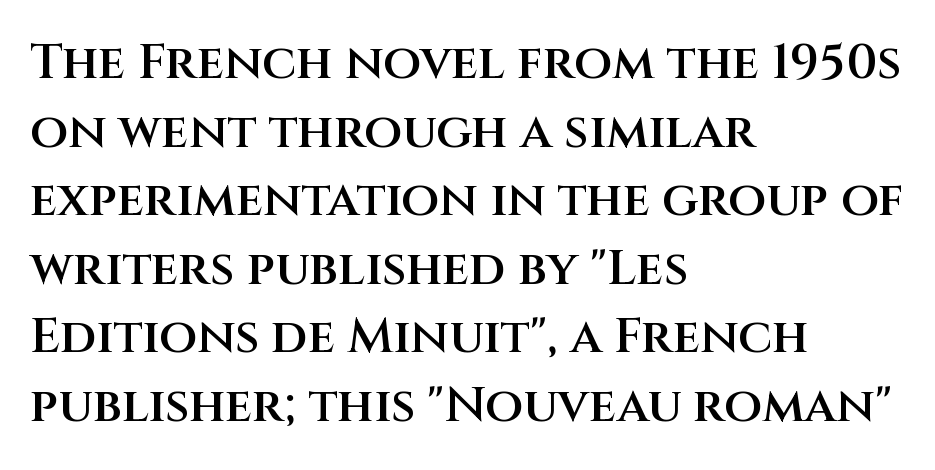
Q: Is the text bold? A: Semi-bold.
Q: Is the text italic (slanted)? A: No, it is upright.
Q: Is the typeface a serif or a sans-serif typeface? A: Sans-serif.
Q: Is the text underlined? A: No.
Q: How is the paragraph aligned? A: Left-aligned.
Q: Is the spacing between letters normal or unusually wide? A: Normal.
Q: Is the spacing between lines tight, normal or loose? A: Normal.
Q: Width (condensed, normal, or wide)? A: Normal.
Q: Stroke contrast? A: Medium.
Q: x-height? A: Large.
Q: Monospaced? A: No.
